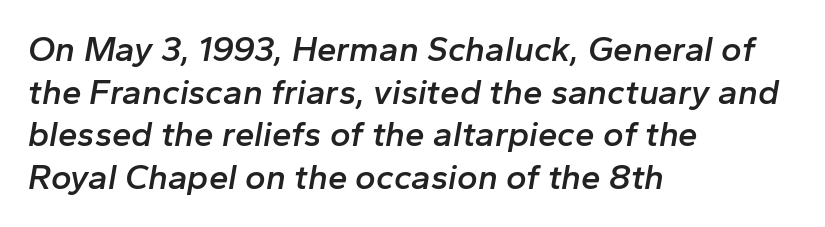
The image shows 35 px semibold type, italic (leaning right); set left-aligned, line spacing 1.22x, normal letter spacing, not underlined; low stroke contrast and a medium x-height.
